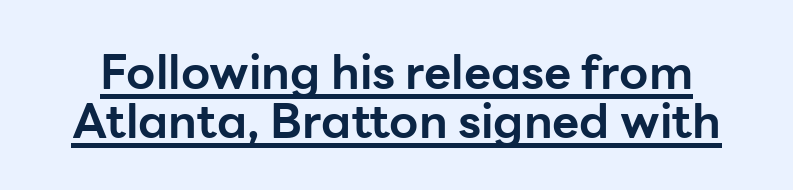
Q: Is the text bold? A: Yes.
Q: Is the text italic (slanted)? A: No, it is upright.
Q: Is the typeface a serif or a sans-serif typeface? A: Sans-serif.
Q: Is the text underlined? A: Yes.
Q: Is the spacing between letters normal or unusually wide? A: Normal.
Q: Is the spacing between lines tight, normal or loose? A: Tight.
Q: Width (condensed, normal, or wide)? A: Normal.
Q: Stroke contrast? A: Low.
Q: x-height? A: Medium.
Q: Monospaced? A: No.
